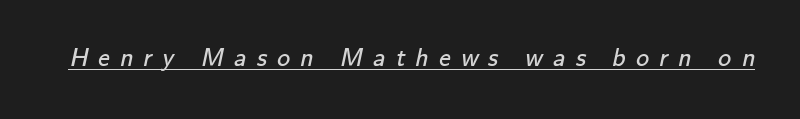
{"bold": "no", "underline": "yes", "letter_spacing": "wide", "letter_spacing_em": 0.39, "glyph_px": 26}
